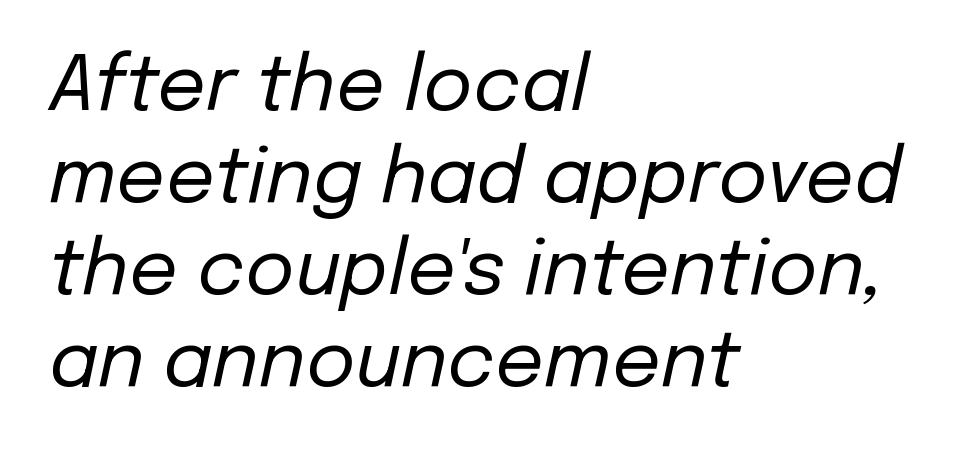
Q: Is the text bold? A: No.
Q: Is the text italic (slanted)? A: Yes, it leans right by about 12 degrees.
Q: Is the text underlined? A: No.
Q: How is the paragraph aligned? A: Left-aligned.
Q: Is the spacing between letters normal or unusually wide? A: Normal.
Q: Width (condensed, normal, or wide)? A: Normal.
Q: Stroke contrast? A: Low.
Q: x-height? A: Medium.
Q: Monospaced? A: No.
